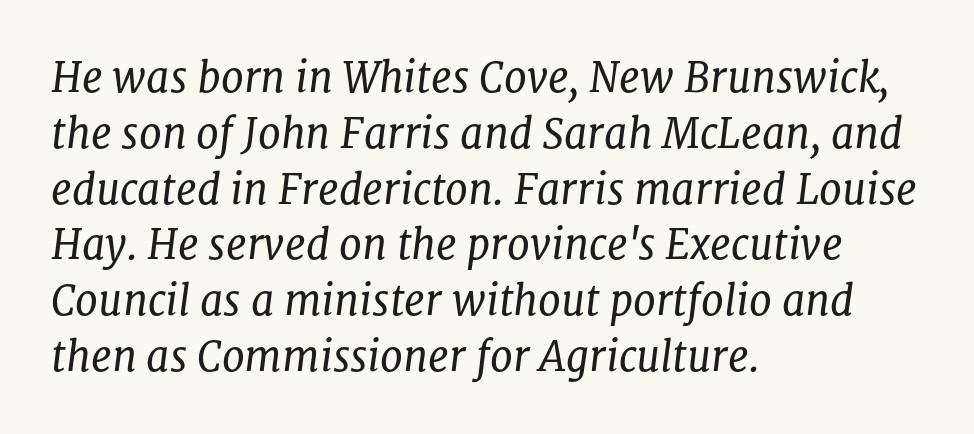
The image shows 41 px regular-weight serif type, italic (leaning right); set left-aligned, normal line spacing (1.36x), normal letter spacing, not underlined; low stroke contrast and a medium x-height.
